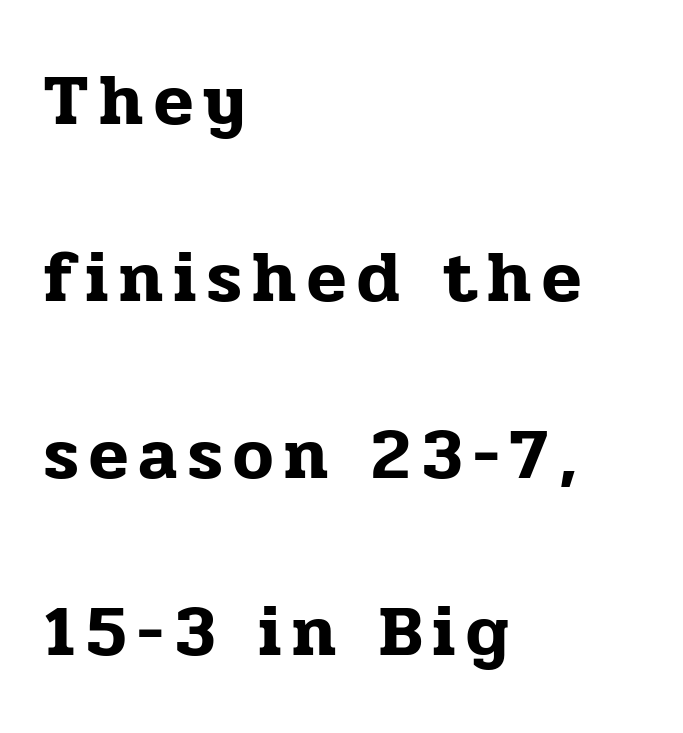
The image shows 72 px serif type, upright; set left-aligned, loose line spacing (2.46x), not underlined; low stroke contrast and a medium x-height.
